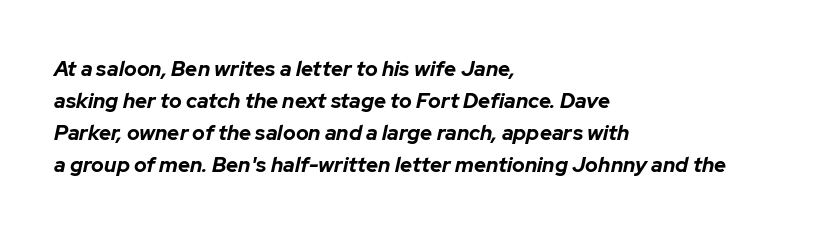
The passage is arranged the way most books set body copy — flush left. Chunky letters — that's bold for sure. Reading down the column, the eye jumps a familiar distance to each next line. Beneath every word, the page is bare.
